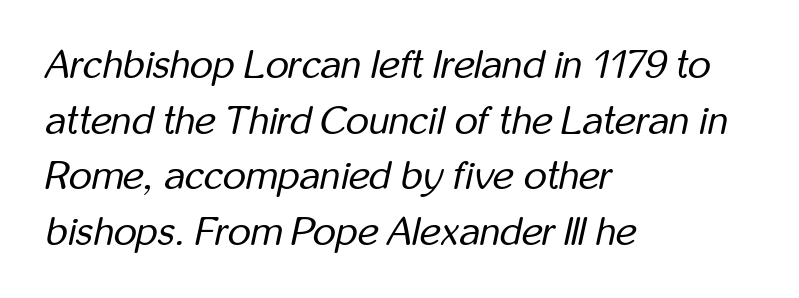
The image shows 40 px regular-weight, condensed type, italic (leaning right); set left-aligned, normal line spacing (1.39x), normal letter spacing, not underlined; low stroke contrast and a medium x-height.
